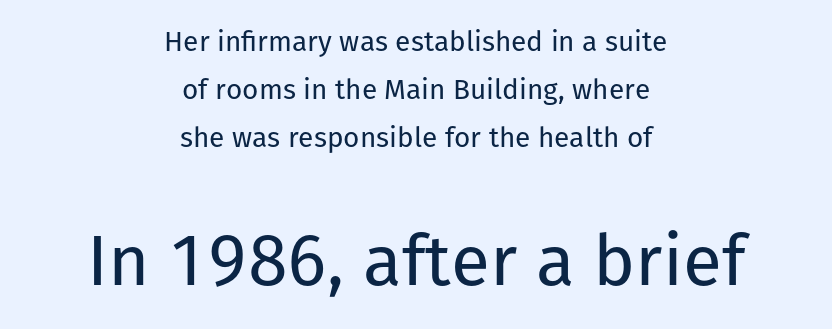
{"serif": "no", "italic": "no", "bold": "no", "weight": "regular", "width": "normal", "stroke_contrast": "low", "x_height": "medium", "monospaced": "no", "underline": "no", "align": "center", "line_spacing_ratio": 1.71, "letter_spacing": "normal", "letter_spacing_em": 0.0, "larger_block": "second", "size_ratio": 2.54, "glyph_px": 71}
